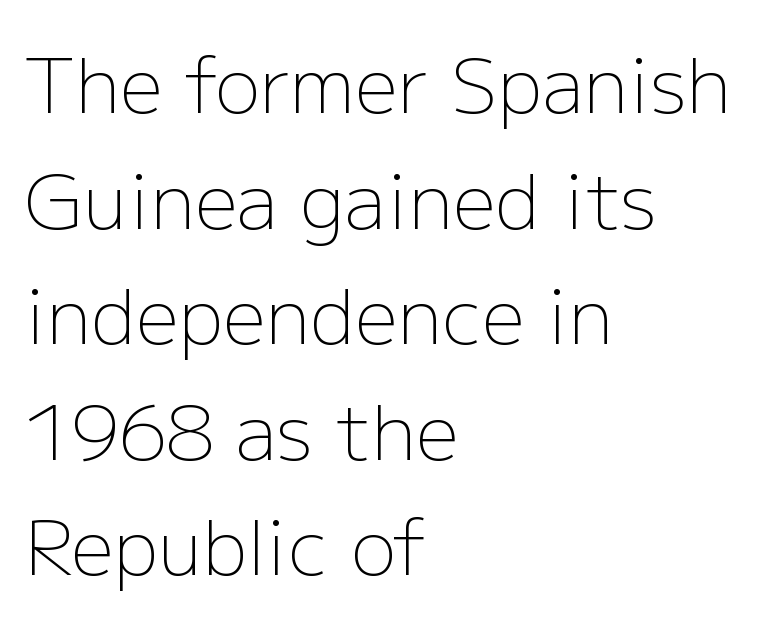
Q: Is the text bold? A: No.
Q: Is the text italic (slanted)? A: No, it is upright.
Q: Is the typeface a serif or a sans-serif typeface? A: Sans-serif.
Q: Is the text underlined? A: No.
Q: How is the paragraph aligned? A: Left-aligned.
Q: Is the spacing between letters normal or unusually wide? A: Normal.
Q: Is the spacing between lines tight, normal or loose? A: Normal.
Q: Width (condensed, normal, or wide)? A: Normal.
Q: Stroke contrast? A: Low.
Q: x-height? A: Medium.
Q: Monospaced? A: No.
